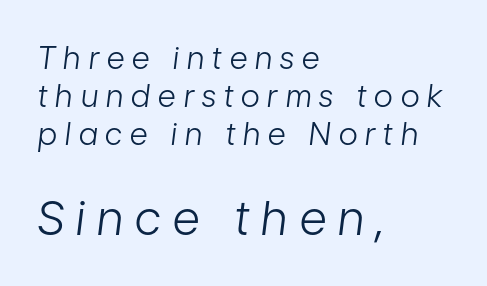
{"italic": "yes", "lean": "right", "slant_degrees": 7, "bold": "no", "weight": "light", "width": "condensed", "stroke_contrast": "low", "x_height": "medium", "monospaced": "no", "underline": "no", "align": "left", "line_spacing_ratio": 1.22, "letter_spacing": "wide", "letter_spacing_em": 0.26, "larger_block": "second", "size_ratio": 1.52, "glyph_px": 47}
